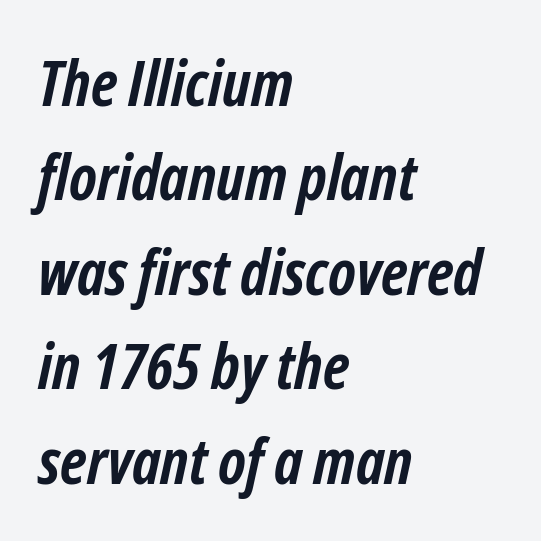
{"italic": "yes", "lean": "right", "slant_degrees": 12, "bold": "yes", "weight": "semibold", "width": "condensed", "stroke_contrast": "low", "x_height": "medium", "monospaced": "no", "underline": "no", "align": "left", "line_spacing": "normal", "line_spacing_ratio": 1.5, "letter_spacing": "normal", "letter_spacing_em": 0.0, "glyph_px": 63}
